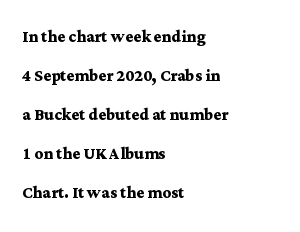
Q: Is the text bold? A: Yes.
Q: Is the text italic (slanted)? A: No, it is upright.
Q: Is the text underlined? A: No.
Q: How is the paragraph aligned? A: Left-aligned.
Q: Is the spacing between letters normal or unusually wide? A: Normal.
